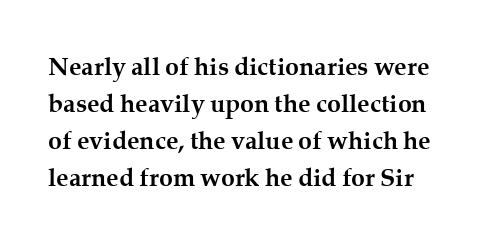
How would I describe the line gaps? Plain and ordinary. The axis of the letterforms is exactly vertical. Every letter is thick-stroked: bold, no question. Bare-footed words on every line.
